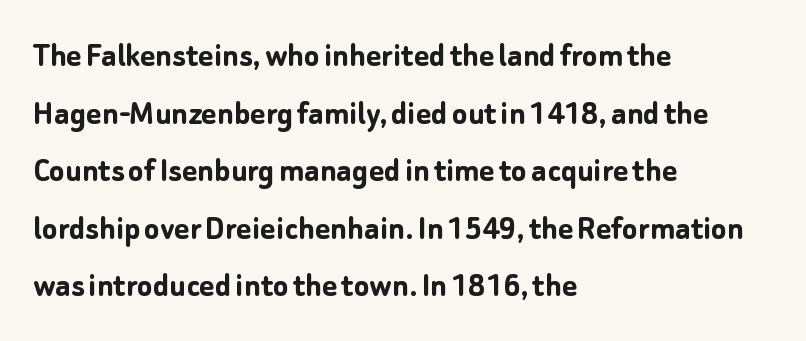
These lines stack with their left ends in a neat column. In terms of leading, this rendering sits right in the middle. Classification — sans serif. Strong, thick strokes mark this as bold type.
